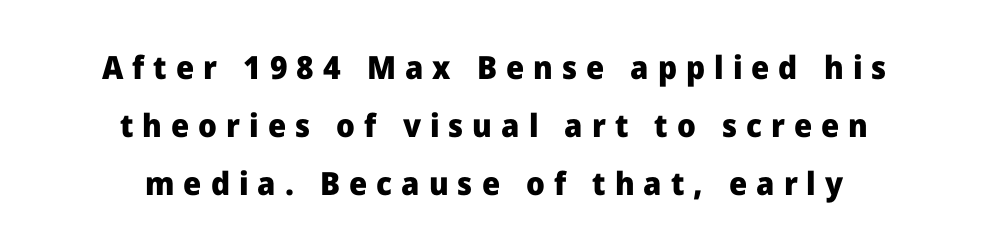
Q: Is the text bold? A: Yes.
Q: Is the text italic (slanted)? A: No, it is upright.
Q: Is the typeface a serif or a sans-serif typeface? A: Sans-serif.
Q: Is the text underlined? A: No.
Q: How is the paragraph aligned? A: Centered.
Q: Is the spacing between letters normal or unusually wide? A: Unusually wide.
Q: Width (condensed, normal, or wide)? A: Normal.
Q: Stroke contrast? A: Low.
Q: x-height? A: Medium.
Q: Monospaced? A: No.
